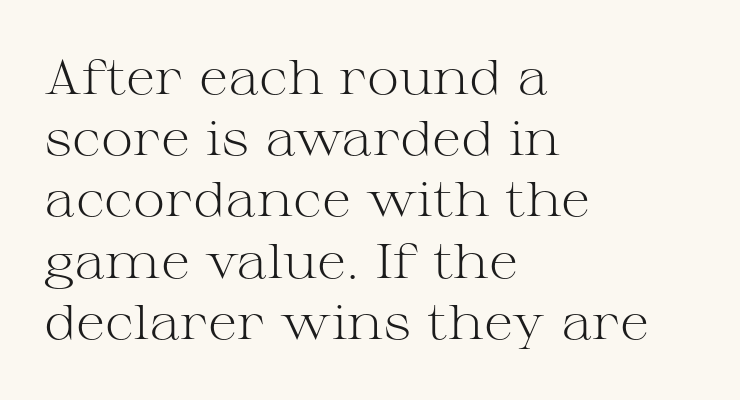
Think of a printed novel: that variable character pitch is what you see here. If you drew a ruler down the left edge, every line would touch it. One glance says typical: line gaps are just what's usual. No chunkiness to these letters — they're not bold. The line texture is even and compact thanks to regular tracking.
